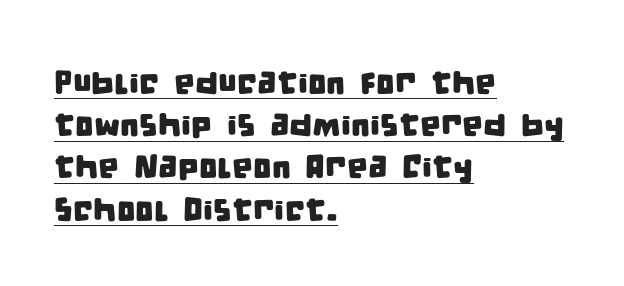
Grotesque or geometric, the face here clearly has no serifs. The face used here is proportionally spaced, like ordinary book or web type. These lines stack with their left ends in a neat column. Honestly, the row spacing looks completely unremarkable. Here the glyphs are tracked normally, forming tight word shapes. The passage shown is underscored from start to finish.
